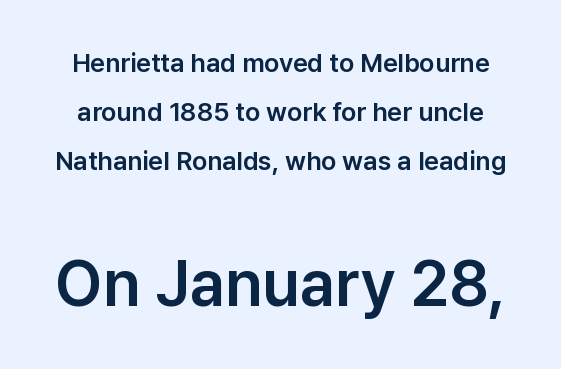
Glyph-to-glyph distance matches everyday printed text. The axis of the letterforms is exactly vertical. This sample has the flowing, uneven cadence of proportional lettering. The composition opens small and finishes big.
